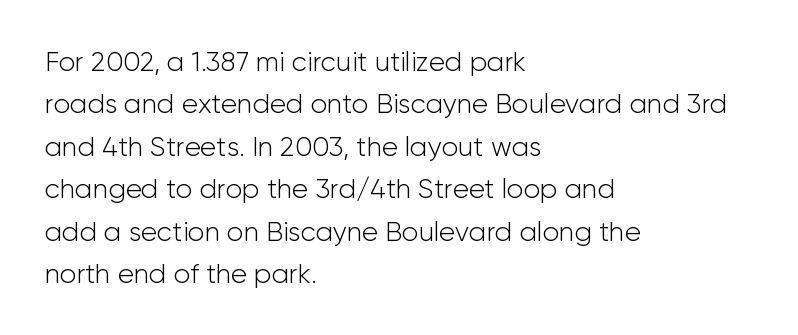
The image shows 27 px text type, upright; set left-aligned, normal line spacing (1.57x), normal letter spacing, not underlined.
